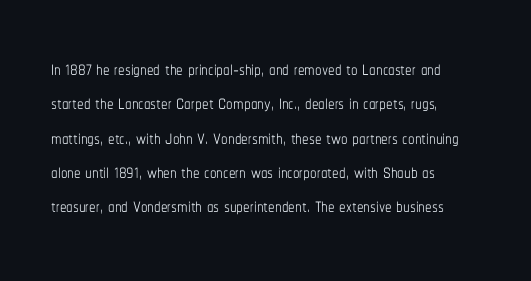
The image shows 26 px text type, upright; set left-aligned, normal line spacing (1.32x), normal letter spacing, not underlined.
